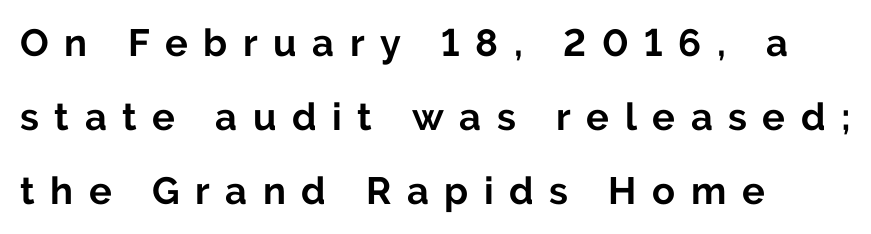
{"serif": "no", "italic": "no", "bold": "yes", "weight": "bold", "width": "normal", "stroke_contrast": "low", "x_height": "medium", "monospaced": "no", "underline": "no", "align": "left", "line_spacing": "loose", "line_spacing_ratio": 1.95, "letter_spacing": "wide", "letter_spacing_em": 0.41, "glyph_px": 38}
